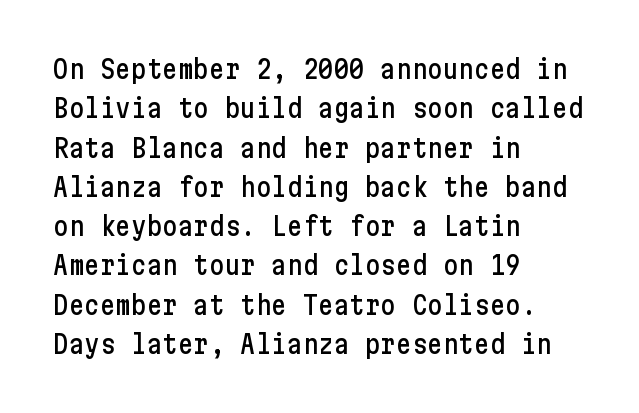
Q: Is the text italic (slanted)? A: No, it is upright.
Q: Is the text underlined? A: No.
Q: How is the paragraph aligned? A: Left-aligned.
Q: Is the spacing between letters normal or unusually wide? A: Normal.
Q: Is the spacing between lines tight, normal or loose? A: Normal.
